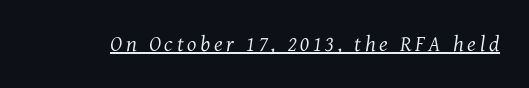
Check the space under the baseline: a stroke is drawn there. This is not heavy type; no bold has been used. Would a proofreader flag this as italicized? Yes.
